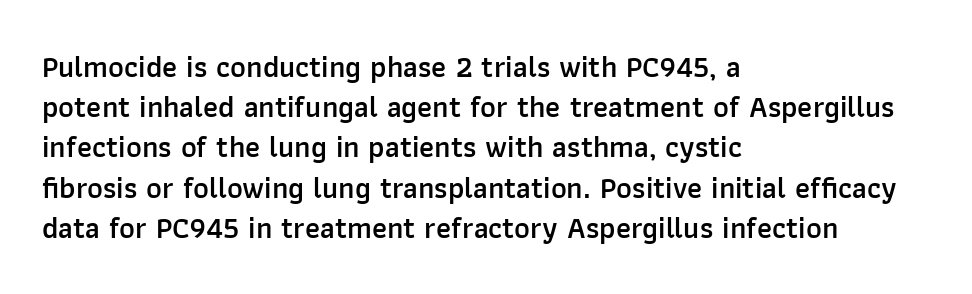
The image shows 30 px semibold sans-serif type, upright; set left-aligned, normal line spacing (1.34x), normal letter spacing, not underlined; low stroke contrast and a medium x-height.
